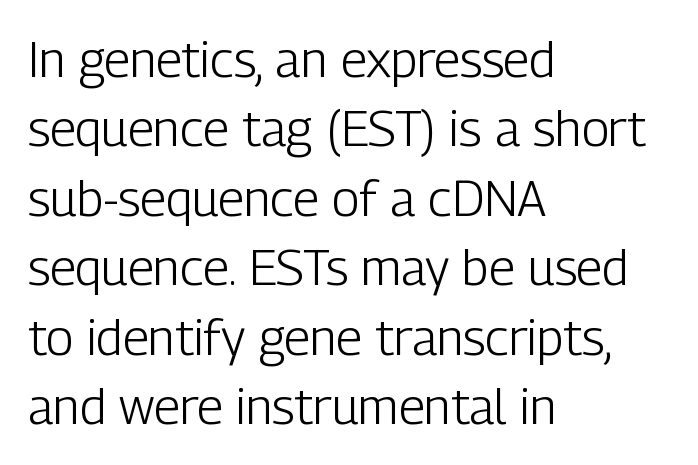
The image shows 50 px light, condensed sans-serif type, upright; set left-aligned, normal line spacing (1.39x), normal letter spacing, not underlined; low stroke contrast and a medium x-height.
